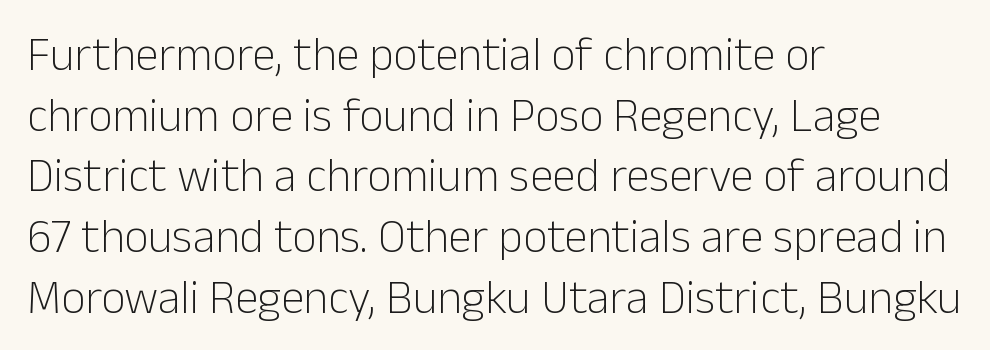
{"serif": "no", "italic": "no", "bold": "no", "weight": "light", "width": "normal", "stroke_contrast": "low", "x_height": "medium", "monospaced": "no", "underline": "no", "align": "left", "line_spacing": "normal", "line_spacing_ratio": 1.29, "letter_spacing": "normal", "letter_spacing_em": 0.0, "glyph_px": 47}
